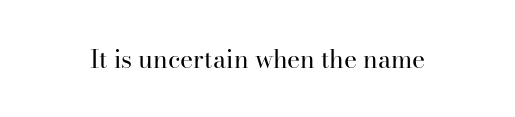
The image shows 25 px text type, upright; set normal letter spacing, not underlined.
